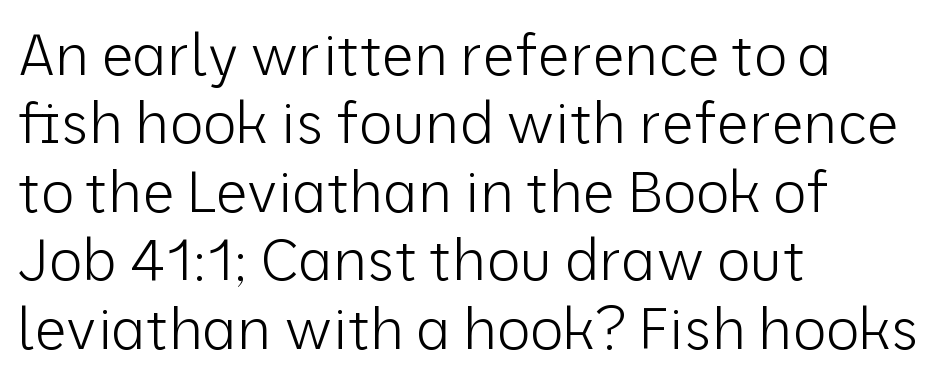
The image shows 57 px light sans-serif type, upright; set left-aligned, line spacing 1.2x, normal letter spacing, not underlined; low stroke contrast and a medium x-height.
